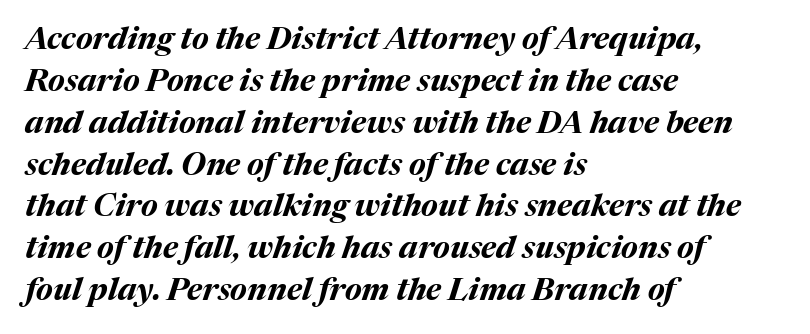
{"italic": "yes", "lean": "right", "slant_degrees": 17, "bold": "yes", "weight": "bold", "width": "normal", "stroke_contrast": "medium", "x_height": "medium", "monospaced": "no", "underline": "no", "align": "left", "line_spacing": "normal", "line_spacing_ratio": 1.35, "letter_spacing": "normal", "letter_spacing_em": 0.0, "glyph_px": 31}
